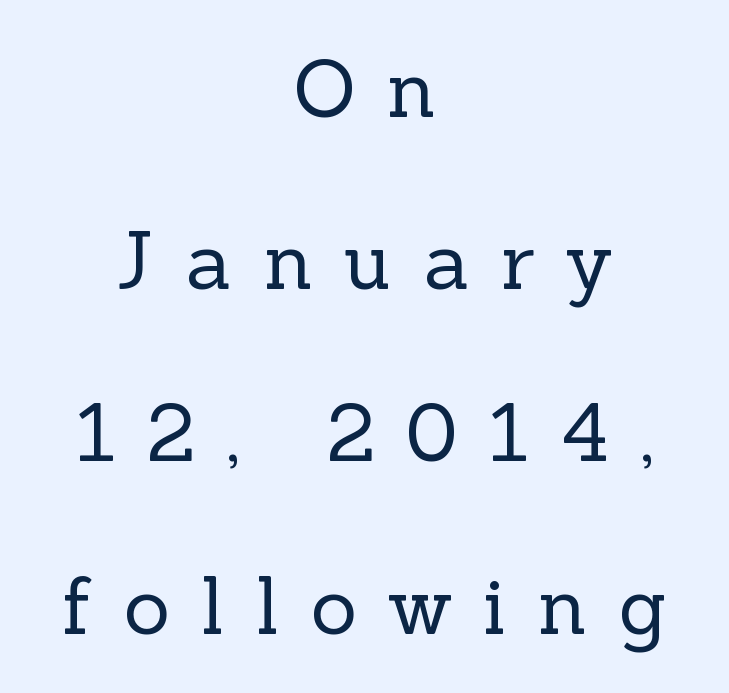
The passage shown is not underscored anywhere. The space between consecutive lines is lavish. Is this a sans? No — the strokes have serifs. Display-style spreading of the glyphs; the letterfit is very open.
